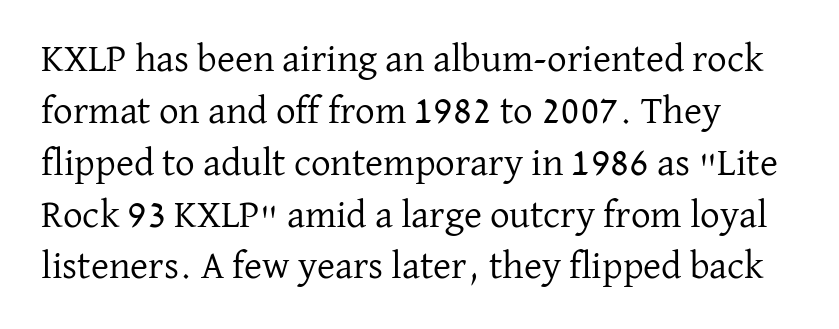
{"serif": "yes", "italic": "no", "bold": "no", "weight": "regular", "width": "normal", "stroke_contrast": "low", "x_height": "medium", "monospaced": "no", "underline": "no", "align": "left", "line_spacing": "normal", "line_spacing_ratio": 1.33, "letter_spacing": "normal", "letter_spacing_em": 0.0, "glyph_px": 39}
